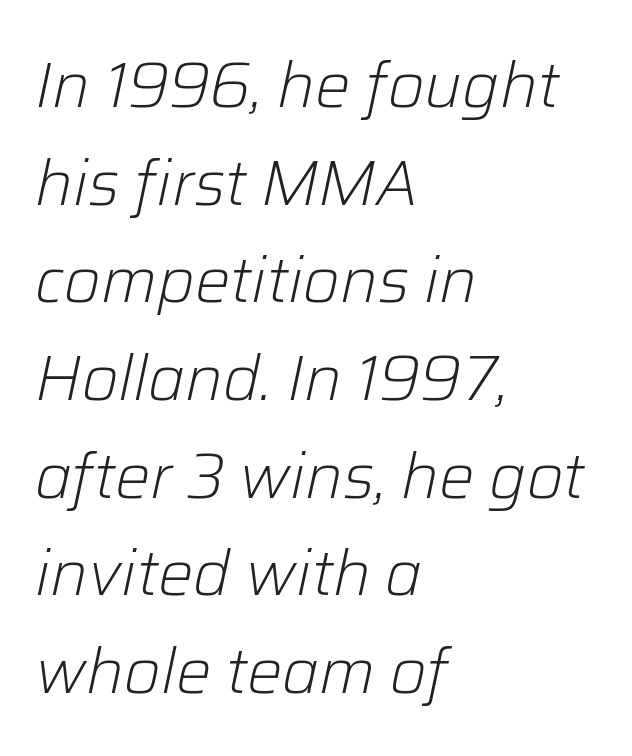
{"italic": "yes", "lean": "right", "slant_degrees": 12, "bold": "no", "weight": "light", "width": "normal", "stroke_contrast": "low", "x_height": "medium", "monospaced": "no", "underline": "no", "align": "left", "line_spacing": "normal", "line_spacing_ratio": 1.55, "letter_spacing": "normal", "letter_spacing_em": 0.0, "glyph_px": 63}
